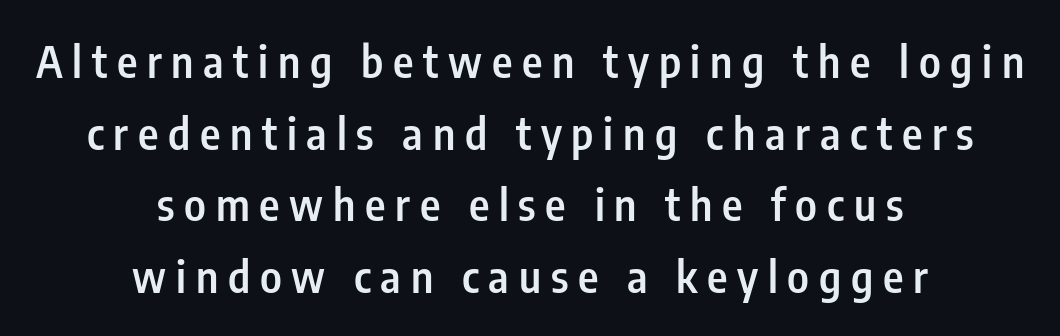
The image shows 44 px semibold, condensed sans-serif type, upright; set centered, normal line spacing (1.63x), unusually wide letter spacing (+0.22 em), not underlined; low stroke contrast and a medium x-height.
